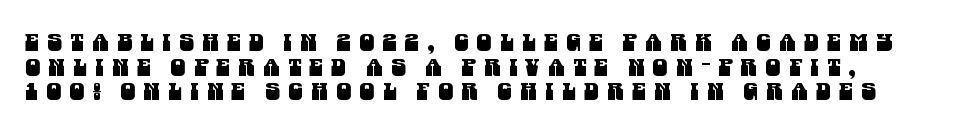
Each word looks stretched out because of the extra space between its letters. The vertical gap from one line to the next is small. This rendering uses left alignment, leaving the right contour irregular. Honestly, there is no underline to notice here at all.
